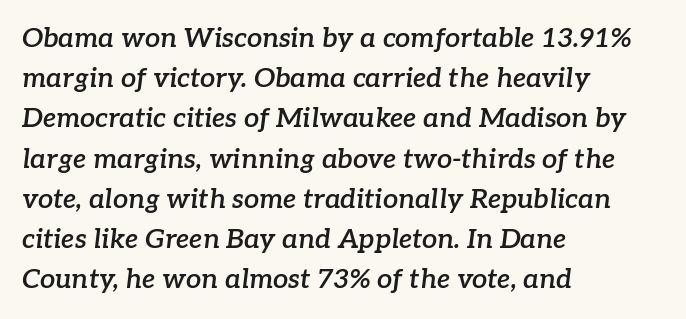
Q: Is the text bold? A: Semi-bold.
Q: Is the text italic (slanted)? A: Yes, it leans right by about 7 degrees.
Q: Is the text underlined? A: No.
Q: How is the paragraph aligned? A: Left-aligned.
Q: Is the spacing between letters normal or unusually wide? A: Normal.
Q: Is the spacing between lines tight, normal or loose? A: Normal.
